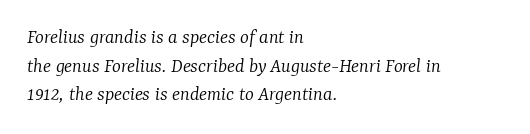
{"italic": "yes", "lean": "right", "slant_degrees": 7, "bold": "no", "underline": "no", "align": "left", "line_spacing": "normal", "line_spacing_ratio": 1.36, "letter_spacing": "normal", "letter_spacing_em": 0.0, "glyph_px": 21}
